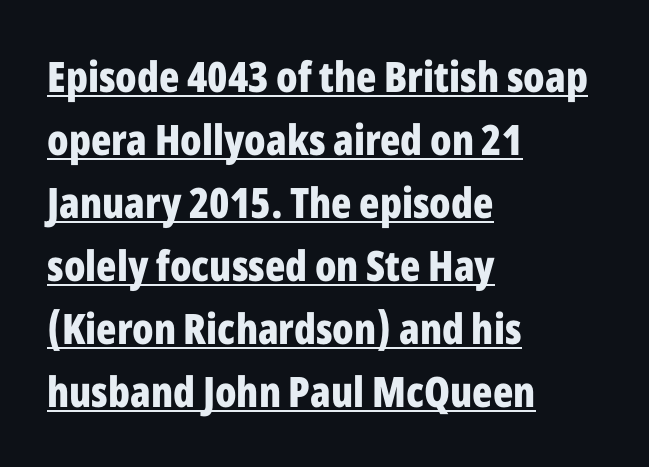
Compared with a centered layout, this one pins lines to the left instead. Posture: upright roman. The rendered words wear a rule along their underside. No feet cap the strokes, marking this as sans-serif type. The rendering uses natural spacing where letterforms have individual widths. Characters follow at the spacing the type designer built in.
